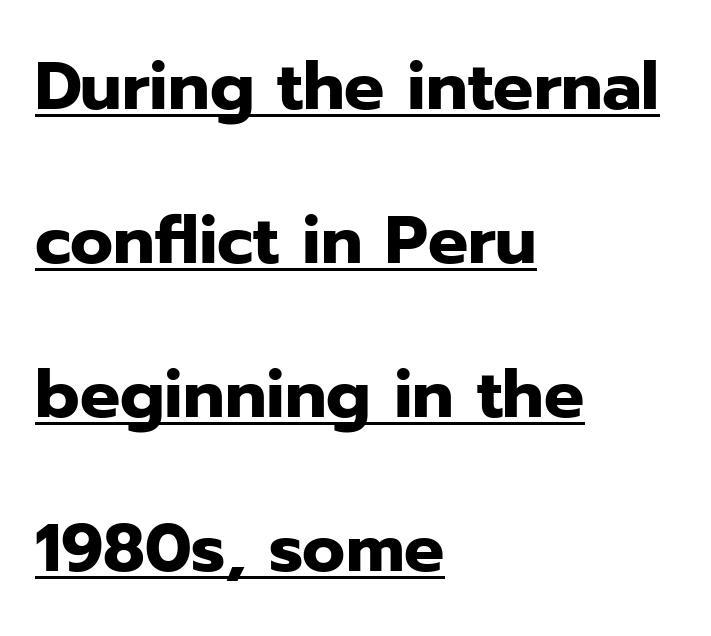
{"serif": "no", "italic": "no", "bold": "yes", "weight": "heavy", "width": "normal", "stroke_contrast": "low", "x_height": "medium", "monospaced": "no", "underline": "yes", "align": "left", "line_spacing": "loose", "line_spacing_ratio": 2.3, "letter_spacing": "normal", "letter_spacing_em": 0.0, "glyph_px": 67}
